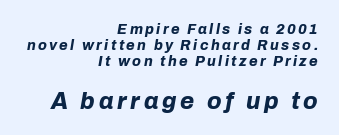
A student would call this right alignment; a typographer would say flush right, rag left. Emphasis by weight is at full strength: bold. No word sits above an underline. Slanted lettering throughout. One glance says dense: line gaps are narrower than usual.
